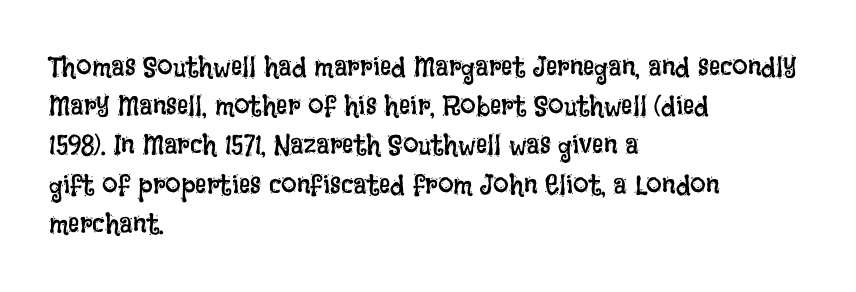
Q: Is the text bold? A: No.
Q: Is the text italic (slanted)? A: No, it is upright.
Q: Is the text underlined? A: No.
Q: How is the paragraph aligned? A: Left-aligned.
Q: Is the spacing between letters normal or unusually wide? A: Normal.
Q: Is the spacing between lines tight, normal or loose? A: Normal.
Q: Width (condensed, normal, or wide)? A: Condensed.
Q: Stroke contrast? A: Low.
Q: x-height? A: Large.
Q: Monospaced? A: No.
